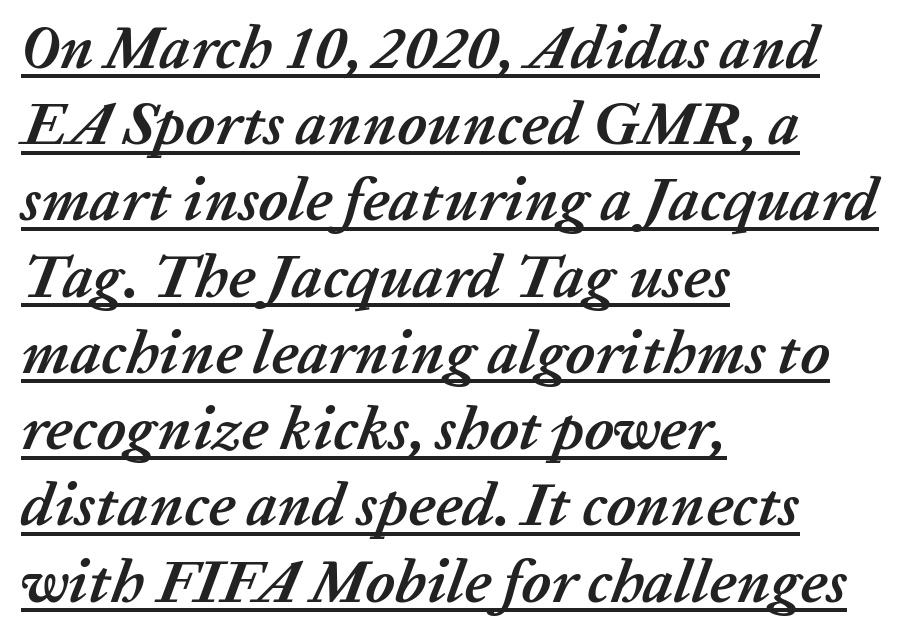
How heavy is the stroke? Heavy — this is a bold. The setting favours the left margin, as ordinary paragraphs usually do. This sample keeps an unexceptional amount of space between lines. The line texture is even and compact thanks to regular tracking. Underline: present. Each letter keeps its own natural width here, so spacing adapts to shape.
